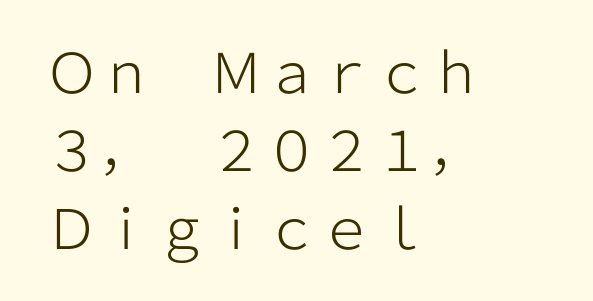
A typesetter would mark this as roman, not italic. This rendering leaves character spacing at its baseline value. The block of text has a typical density, with ordinary space between rows. The strip under each line holds only bare page. What kind of face is this? One without serifs — a sans.
